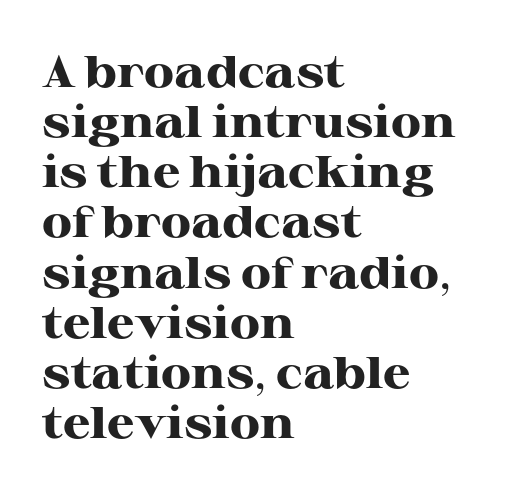
The image shows 44 px heavy, wide serif type, upright; set left-aligned, tight line spacing (1.14x), normal letter spacing, not underlined; high stroke contrast and a medium x-height.
